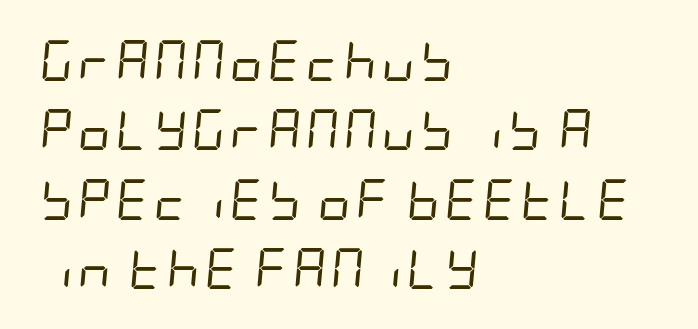
The words here are not underlined. The font's italic variant was chosen for this text. Leading matches the norm, producing a regular column. The weight would be labelled regular, book, light, or lighter still. The setting favours the left margin, as ordinary paragraphs usually do.
